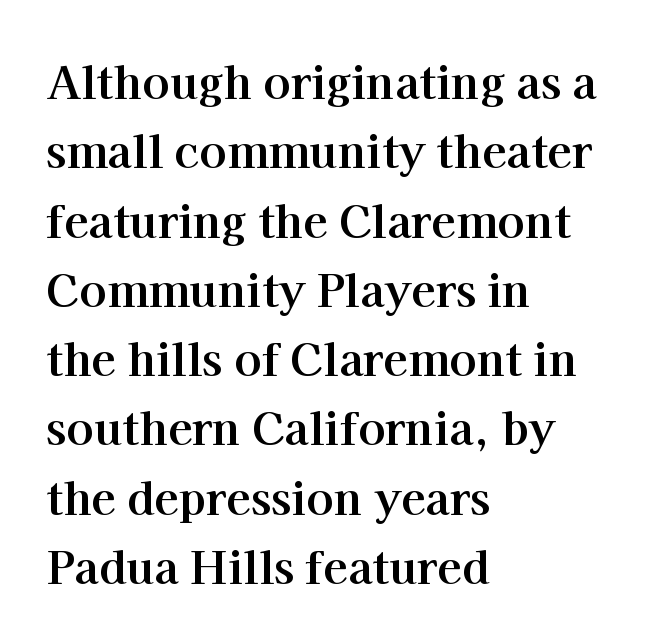
{"serif": "yes", "italic": "no", "bold": "yes", "weight": "bold", "width": "normal", "stroke_contrast": "high", "x_height": "medium", "monospaced": "no", "underline": "no", "align": "left", "line_spacing": "normal", "line_spacing_ratio": 1.54, "letter_spacing": "normal", "letter_spacing_em": 0.0, "glyph_px": 45}
